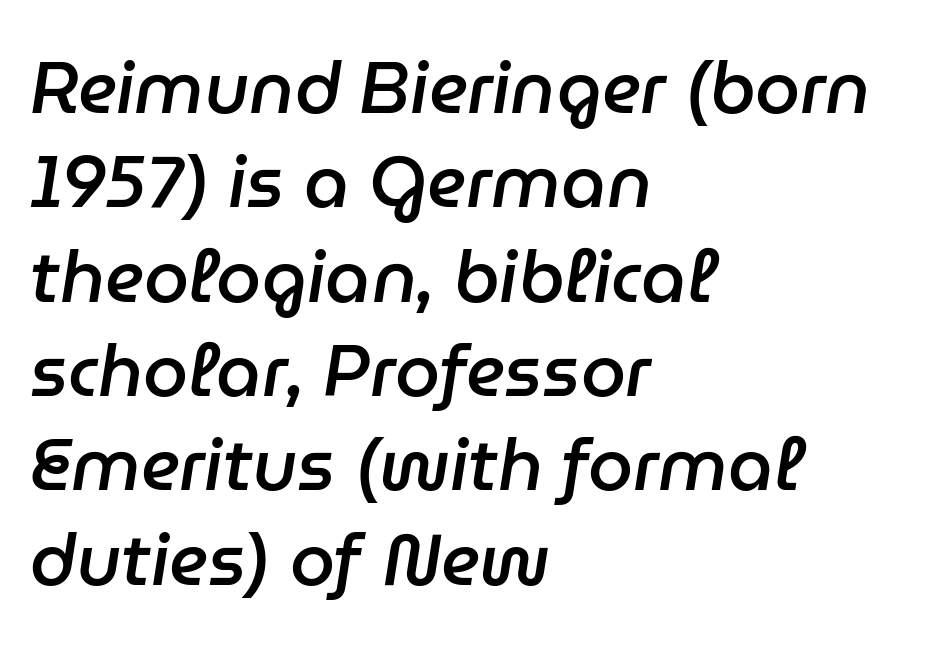
The image shows 72 px semibold type, italic (leaning right); set left-aligned, normal line spacing (1.31x), normal letter spacing, not underlined; low stroke contrast and a medium x-height.
